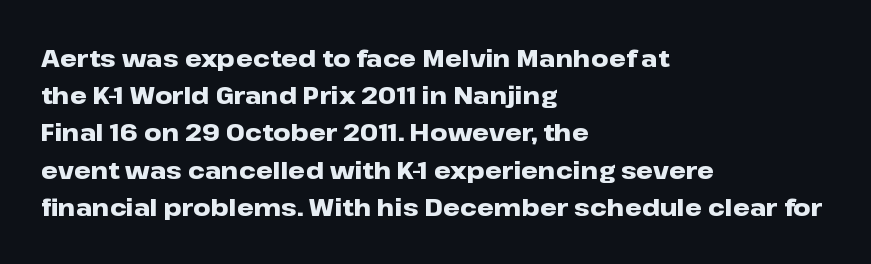
The passage shown has conventional tracking throughout. Underline: absent. The lines in this sample share a left origin and differ only in where they stop. These lines carry a lot of weight — the face is fully bold. Leading: standard. Characters remain perfectly vertical along every line.
